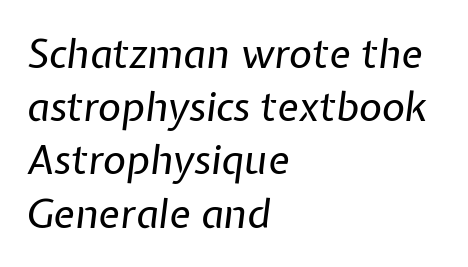
This block has exactly the height ordinary leading produces. Ink coverage per letter is moderate at most. Posture: slanted. You could not count columns in this text — the font is proportionally spaced. Lines of text with bare space underneath. Compared with a centered layout, this one pins lines to the left instead.
